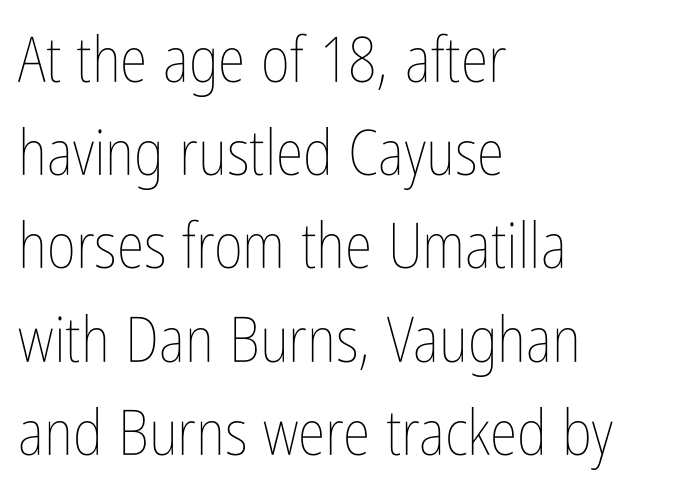
Q: Is the text bold? A: No.
Q: Is the text italic (slanted)? A: No, it is upright.
Q: Is the text underlined? A: No.
Q: How is the paragraph aligned? A: Left-aligned.
Q: Is the spacing between letters normal or unusually wide? A: Normal.
Q: Is the spacing between lines tight, normal or loose? A: Normal.
Q: Width (condensed, normal, or wide)? A: Condensed.
Q: Stroke contrast? A: Low.
Q: x-height? A: Medium.
Q: Monospaced? A: No.
